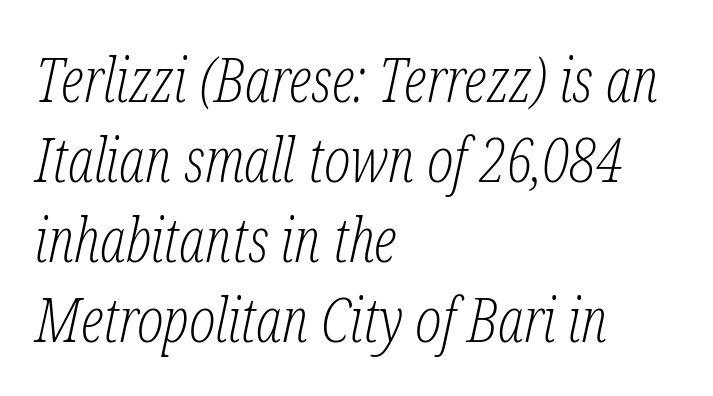
No chunkiness to these letters — they're not bold. Line spacing here is normal. Underline: absent. Compared with ordinary roman type, these characters are visibly tilted.
